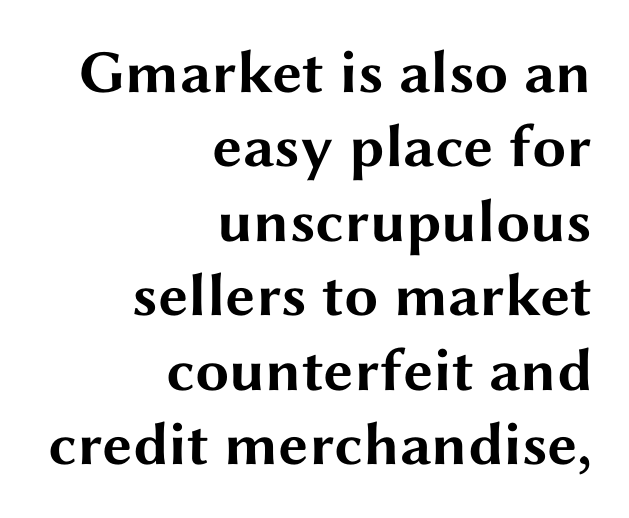
{"serif": "no", "italic": "no", "bold": "yes", "weight": "bold", "width": "wide", "stroke_contrast": "medium", "x_height": "medium", "monospaced": "no", "underline": "no", "align": "right", "line_spacing_ratio": 1.22, "letter_spacing": "normal", "letter_spacing_em": 0.0, "glyph_px": 61}
